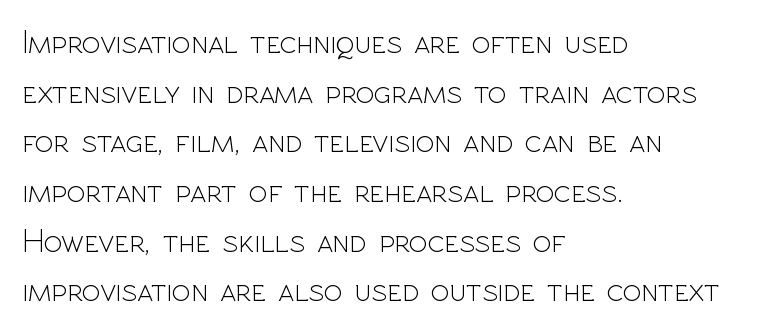
Q: Is the text bold? A: No.
Q: Is the text italic (slanted)? A: No, it is upright.
Q: Is the typeface a serif or a sans-serif typeface? A: Sans-serif.
Q: Is the text underlined? A: No.
Q: How is the paragraph aligned? A: Left-aligned.
Q: Is the spacing between letters normal or unusually wide? A: Normal.
Q: Is the spacing between lines tight, normal or loose? A: Normal.
Q: Width (condensed, normal, or wide)? A: Normal.
Q: x-height? A: Medium.
Q: Monospaced? A: No.
